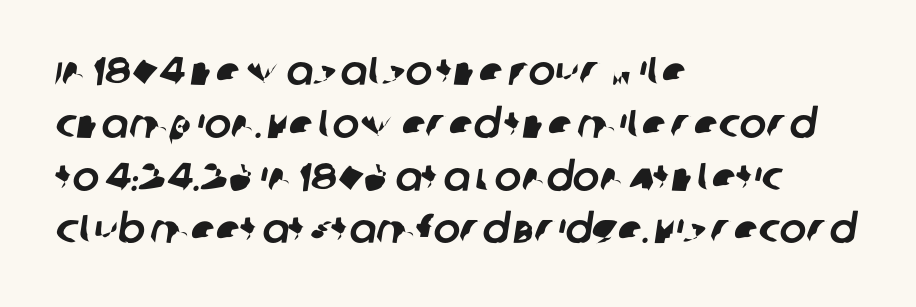
Q: Is the typeface a serif or a sans-serif typeface? A: Sans-serif.
Q: Is the text underlined? A: No.
Q: How is the paragraph aligned? A: Left-aligned.
Q: Is the spacing between letters normal or unusually wide? A: Normal.
Q: Is the spacing between lines tight, normal or loose? A: Normal.
Q: Width (condensed, normal, or wide)? A: Normal.
Q: Stroke contrast? A: Low.
Q: x-height? A: Large.
Q: Monospaced? A: No.
